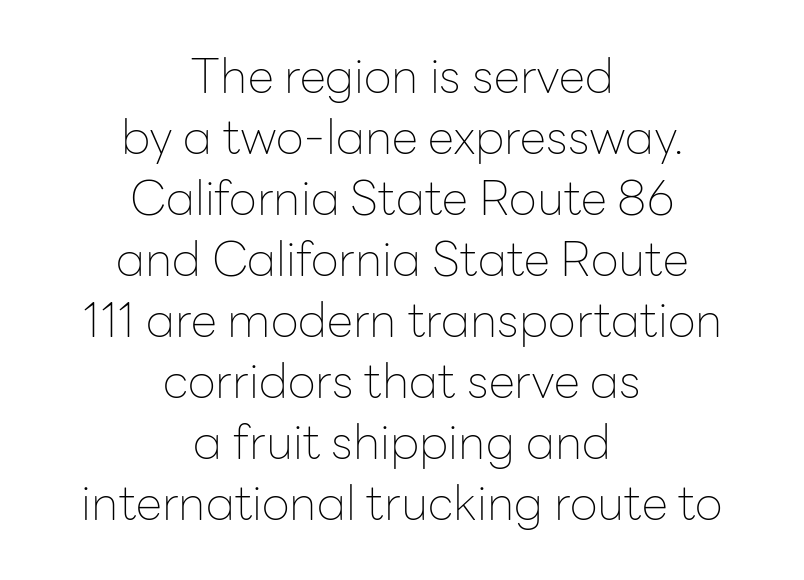
Classification — sans serif. Is the block centered? Yes — each line is placed symmetrically about the middle. Students, note that the glyphs here touch the page at normal intervals. The weight tops out at a normal text grade.
